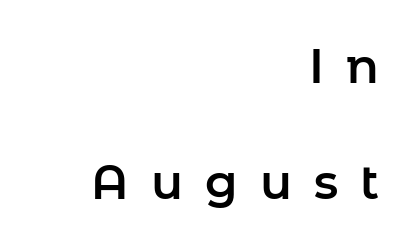
The image shows 47 px sans-serif type, upright; set right-aligned, loose line spacing (2.47x), unusually wide letter spacing (+0.47 em), not underlined; low stroke contrast and a medium x-height.
